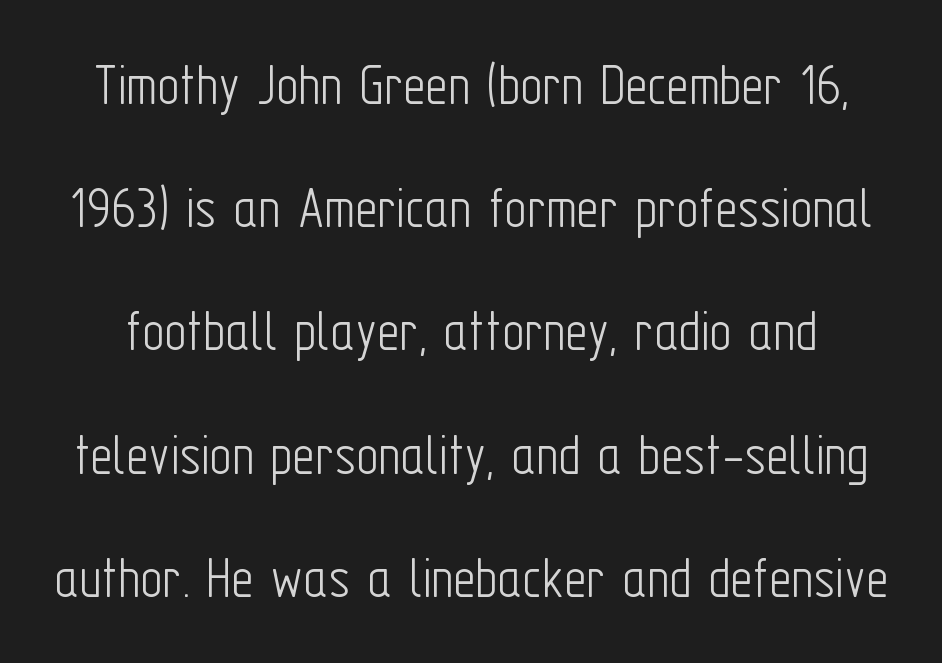
Q: Is the text bold? A: No.
Q: Is the text italic (slanted)? A: No, it is upright.
Q: Is the typeface a serif or a sans-serif typeface? A: Sans-serif.
Q: Is the text underlined? A: No.
Q: Is the spacing between letters normal or unusually wide? A: Normal.
Q: Is the spacing between lines tight, normal or loose? A: Loose.
Q: Width (condensed, normal, or wide)? A: Condensed.
Q: Stroke contrast? A: Low.
Q: x-height? A: Medium.
Q: Monospaced? A: No.
